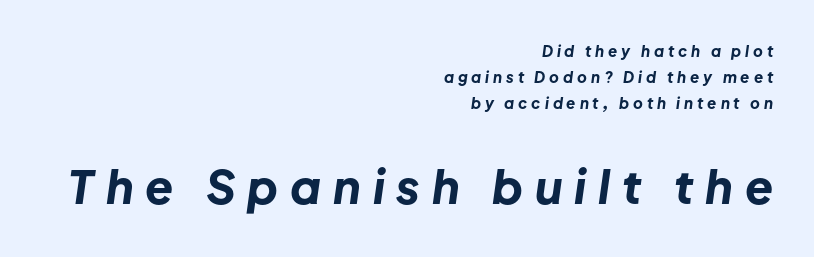
The image shows 46 px bold type, italic (leaning right); set right-aligned, line spacing 1.74x, unusually wide letter spacing (+0.26 em), not underlined; the second (bottom) block is 3.07x larger; low stroke contrast and a medium x-height.
